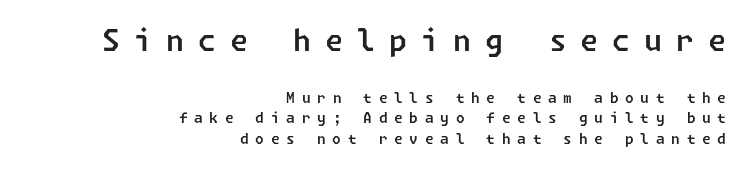
Q: Is the typeface a serif or a sans-serif typeface? A: Sans-serif.
Q: Is the text underlined? A: No.
Q: How is the paragraph aligned? A: Right-aligned.
Q: Is the spacing between letters normal or unusually wide? A: Unusually wide.
Q: Is the spacing between lines tight, normal or loose? A: Normal.
Q: Which block of text is set in a larger size, the first (top) or the second (bottom)? A: The first (top) one.
Q: Width (condensed, normal, or wide)? A: Normal.
Q: Stroke contrast? A: Low.
Q: x-height? A: Medium.
